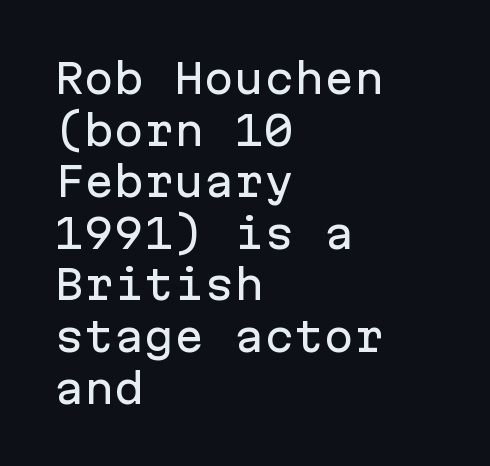
{"serif": "no", "italic": "no", "width": "normal", "stroke_contrast": "low", "x_height": "medium", "monospaced": "yes", "underline": "no", "align": "left", "line_spacing": "normal", "line_spacing_ratio": 1.29, "letter_spacing": "normal", "letter_spacing_em": 0.0, "glyph_px": 40}
